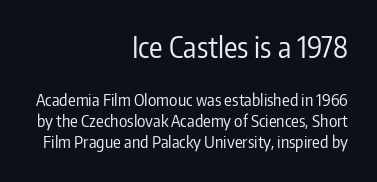
{"serif": "no", "italic": "no", "bold": "no", "weight": "regular", "width": "condensed", "stroke_contrast": "low", "x_height": "medium", "monospaced": "no", "underline": "no", "align": "right", "line_spacing": "normal", "line_spacing_ratio": 1.33, "letter_spacing": "normal", "letter_spacing_em": 0.0, "larger_block": "first", "size_ratio": 1.75, "glyph_px": 28}
